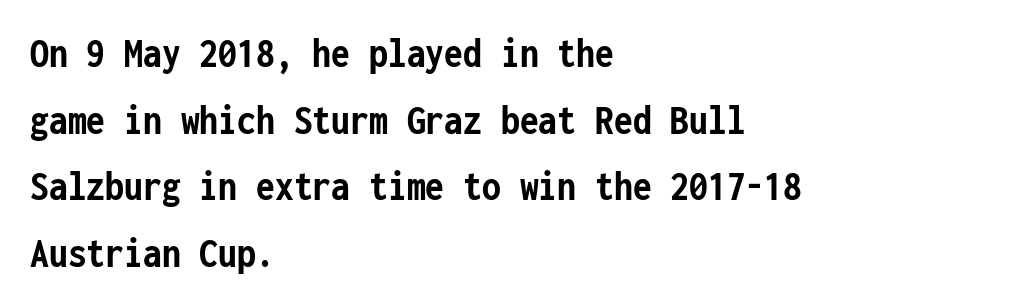
{"serif": "no", "italic": "no", "bold": "yes", "weight": "semibold", "width": "condensed", "stroke_contrast": "low", "x_height": "medium", "monospaced": "yes", "underline": "no", "align": "left", "line_spacing": "normal", "line_spacing_ratio": 1.55, "letter_spacing": "normal", "letter_spacing_em": 0.0, "glyph_px": 43}
